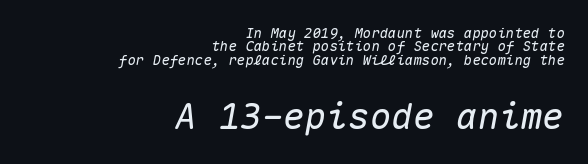
The designer gave the closing block more size than the opening block. Honestly, the rows look squashed on top of each other. No extra tracking has been applied to these lines. Words float on clear page, feet unadorned. Here the designer chose a console-style face with uniform glyph widths. The text carries the slant typical of an italic or oblique font.
